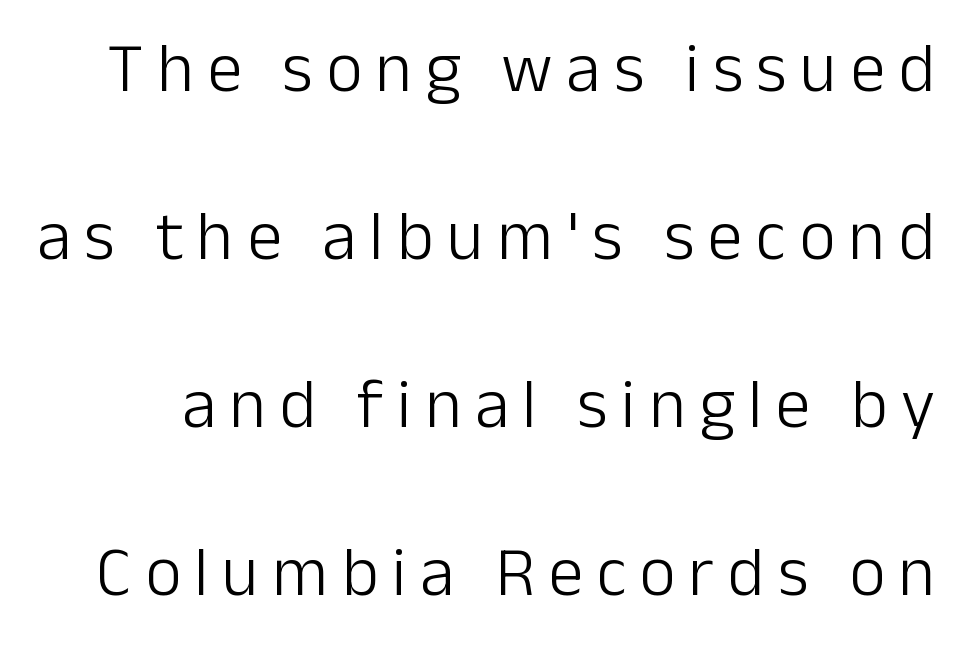
Q: Is the text bold? A: No.
Q: Is the text italic (slanted)? A: No, it is upright.
Q: Is the typeface a serif or a sans-serif typeface? A: Sans-serif.
Q: Is the text underlined? A: No.
Q: Is the spacing between lines tight, normal or loose? A: Loose.
Q: Width (condensed, normal, or wide)? A: Normal.
Q: Stroke contrast? A: Low.
Q: x-height? A: Medium.
Q: Monospaced? A: No.
